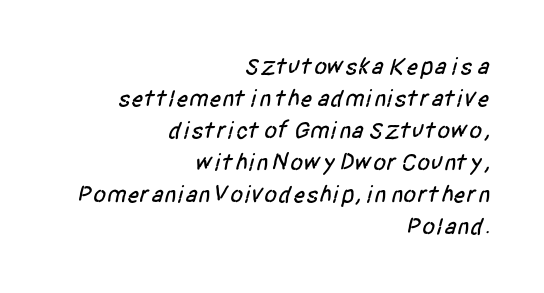
{"underline": "no", "align": "right", "line_spacing": "normal", "line_spacing_ratio": 1.33, "letter_spacing": "normal", "letter_spacing_em": 0.0, "glyph_px": 24}
